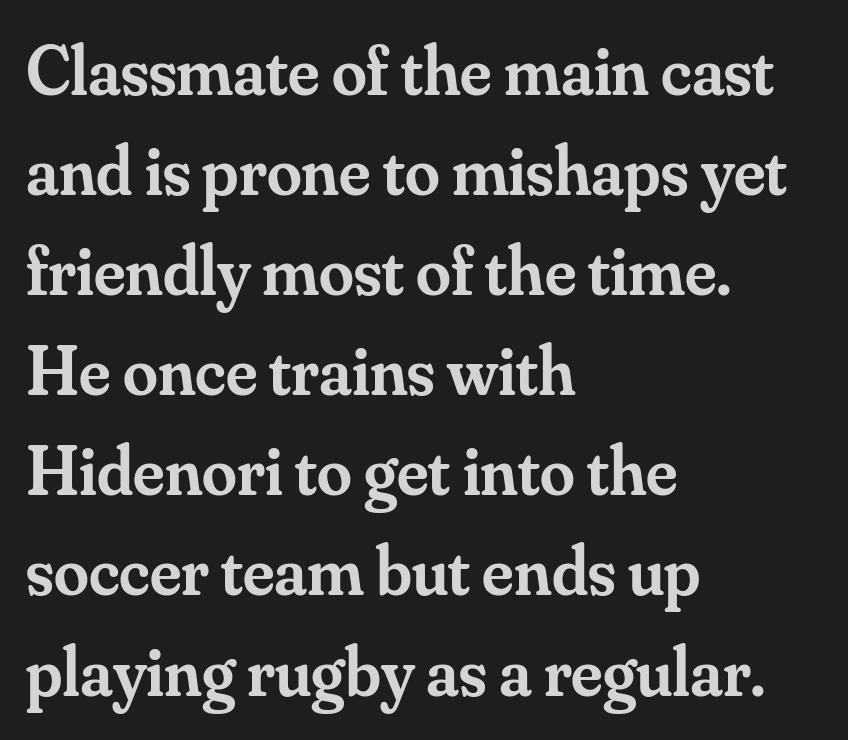
Q: Is the text bold? A: Semi-bold.
Q: Is the text italic (slanted)? A: No, it is upright.
Q: Is the typeface a serif or a sans-serif typeface? A: Serif.
Q: Is the text underlined? A: No.
Q: How is the paragraph aligned? A: Left-aligned.
Q: Is the spacing between letters normal or unusually wide? A: Normal.
Q: Is the spacing between lines tight, normal or loose? A: Normal.
Q: Width (condensed, normal, or wide)? A: Normal.
Q: Stroke contrast? A: Medium.
Q: x-height? A: Small.
Q: Monospaced? A: No.
